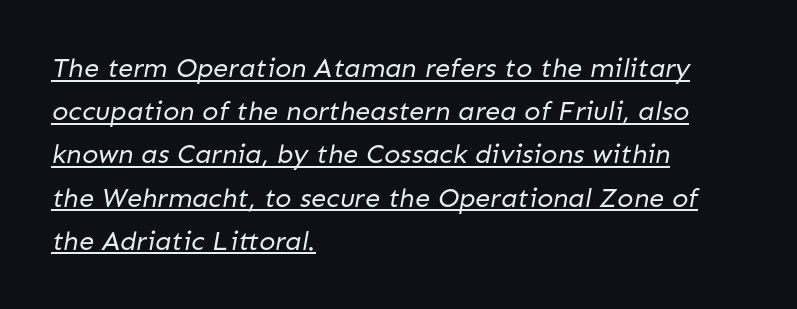
On a weight scale, this lands at 450 or below. Visually the block forms a straight wall on the left and a jagged coastline on the right. Nobody touched the tracking dial on this one. Summary of vertical rhythm: regular, with standard interline spacing.
